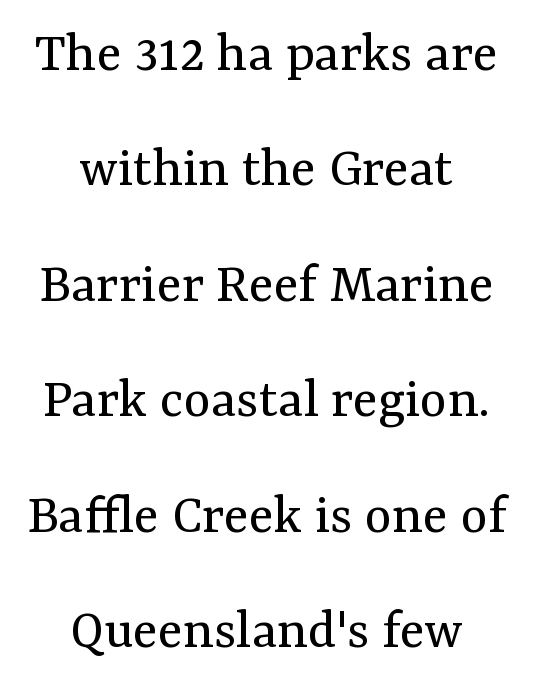
Q: Is the text bold? A: No.
Q: Is the text italic (slanted)? A: No, it is upright.
Q: Is the typeface a serif or a sans-serif typeface? A: Serif.
Q: Is the text underlined? A: No.
Q: How is the paragraph aligned? A: Centered.
Q: Is the spacing between letters normal or unusually wide? A: Normal.
Q: Is the spacing between lines tight, normal or loose? A: Loose.
Q: Width (condensed, normal, or wide)? A: Normal.
Q: Stroke contrast? A: Medium.
Q: x-height? A: Medium.
Q: Monospaced? A: No.
